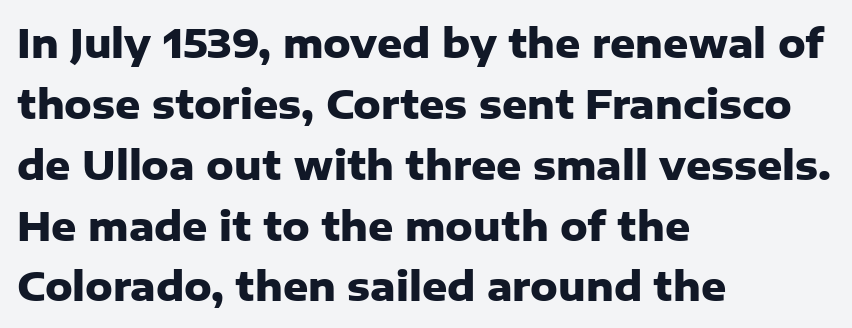
The image shows 39 px heavy sans-serif type, upright; set left-aligned, normal line spacing (1.56x), normal letter spacing, not underlined; low stroke contrast and a medium x-height.
